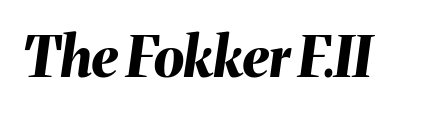
Q: Is the text bold? A: Yes.
Q: Is the text italic (slanted)? A: Yes, it leans right by about 8 degrees.
Q: Is the text underlined? A: No.
Q: Is the spacing between letters normal or unusually wide? A: Normal.
Q: Width (condensed, normal, or wide)? A: Normal.
Q: Stroke contrast? A: Medium.
Q: x-height? A: Medium.
Q: Monospaced? A: No.
